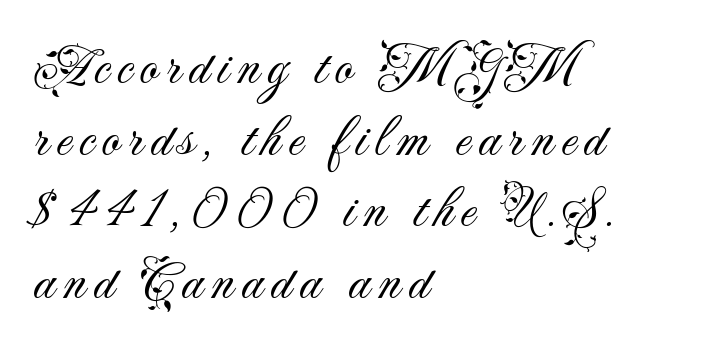
The image shows 56 px light sans-serif type; set left-aligned, normal line spacing (1.28x), not underlined; medium stroke contrast and a small x-height.
